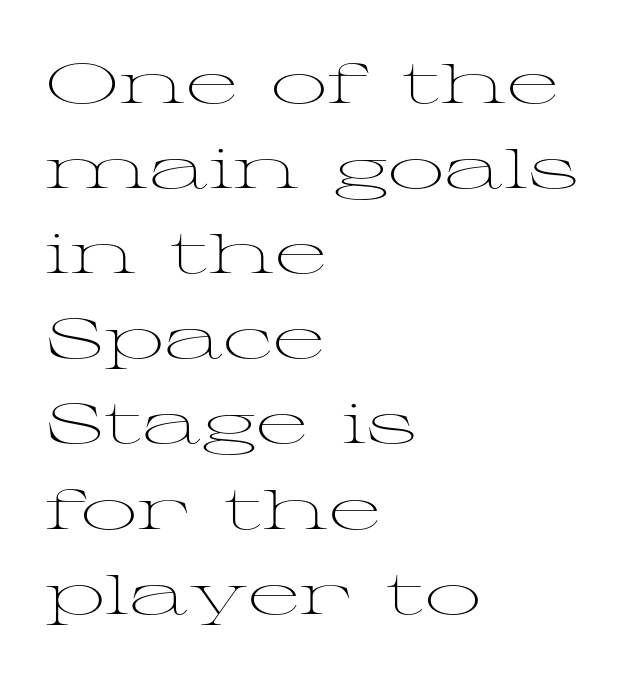
Q: Is the text bold? A: No.
Q: Is the text italic (slanted)? A: No, it is upright.
Q: Is the typeface a serif or a sans-serif typeface? A: Serif.
Q: Is the text underlined? A: No.
Q: How is the paragraph aligned? A: Left-aligned.
Q: Is the spacing between letters normal or unusually wide? A: Normal.
Q: Is the spacing between lines tight, normal or loose? A: Normal.
Q: Width (condensed, normal, or wide)? A: Wide.
Q: Stroke contrast? A: Medium.
Q: x-height? A: Medium.
Q: Monospaced? A: No.
